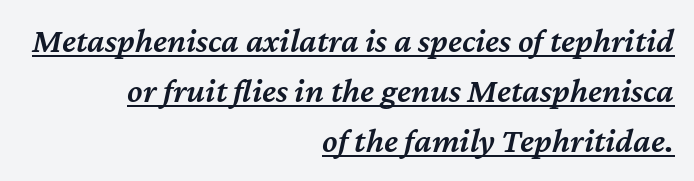
Q: Is the text bold? A: Semi-bold.
Q: Is the text italic (slanted)? A: Yes, it leans right by about 12 degrees.
Q: Is the text underlined? A: Yes.
Q: How is the paragraph aligned? A: Right-aligned.
Q: Is the spacing between letters normal or unusually wide? A: Normal.
Q: Is the spacing between lines tight, normal or loose? A: Normal.
Q: Width (condensed, normal, or wide)? A: Normal.
Q: Stroke contrast? A: Medium.
Q: x-height? A: Medium.
Q: Monospaced? A: No.
